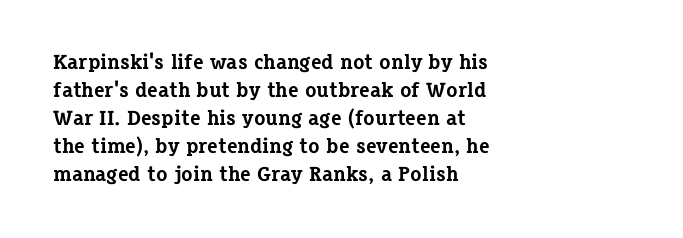
Style check: upright. Reading down the block, your eye returns to a fixed left position each line. This rendering leaves character spacing at its baseline value. Check under the words: just untouched page.
